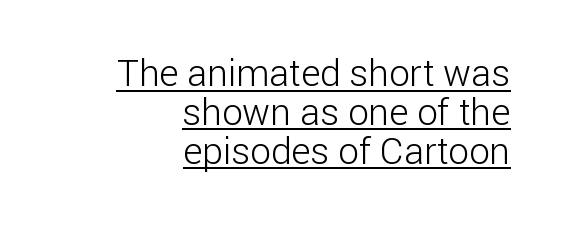
{"serif": "no", "italic": "no", "bold": "no", "weight": "light", "width": "normal", "stroke_contrast": "low", "x_height": "medium", "monospaced": "no", "underline": "yes", "align": "right", "line_spacing": "tight", "line_spacing_ratio": 1.05, "letter_spacing": "normal", "letter_spacing_em": 0.0, "glyph_px": 37}
